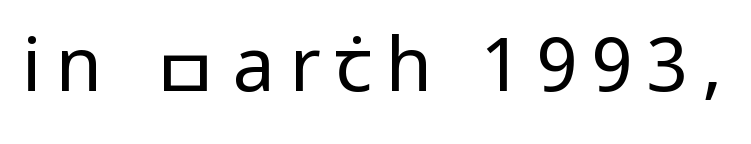
{"serif": "no", "italic": "no", "bold": "no", "weight": "regular", "width": "condensed", "stroke_contrast": "low", "x_height": "large", "monospaced": "no", "underline": "no", "glyph_px": 75}
